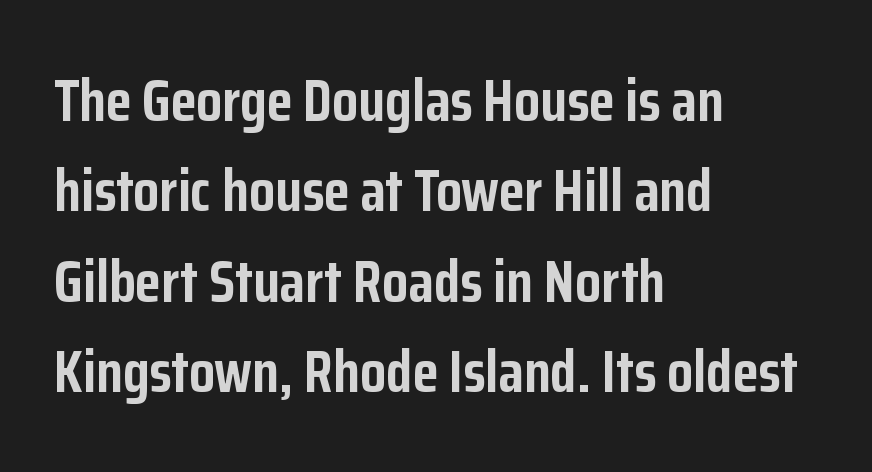
Q: Is the text bold? A: Yes.
Q: Is the text italic (slanted)? A: No, it is upright.
Q: Is the typeface a serif or a sans-serif typeface? A: Sans-serif.
Q: Is the text underlined? A: No.
Q: How is the paragraph aligned? A: Left-aligned.
Q: Is the spacing between letters normal or unusually wide? A: Normal.
Q: Is the spacing between lines tight, normal or loose? A: Normal.
Q: Width (condensed, normal, or wide)? A: Condensed.
Q: Stroke contrast? A: Low.
Q: x-height? A: Medium.
Q: Monospaced? A: No.
